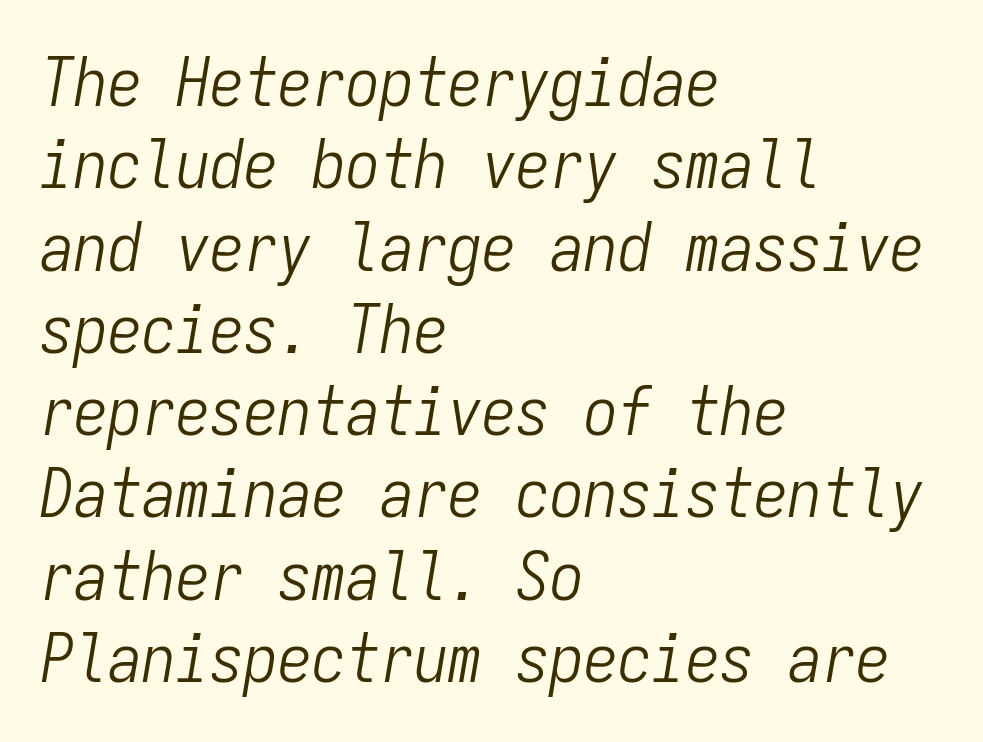
Q: Is the text bold? A: No.
Q: Is the text italic (slanted)? A: Yes, it leans right by about 9 degrees.
Q: Is the text underlined? A: No.
Q: How is the paragraph aligned? A: Left-aligned.
Q: Is the spacing between letters normal or unusually wide? A: Normal.
Q: Width (condensed, normal, or wide)? A: Condensed.
Q: Stroke contrast? A: Low.
Q: x-height? A: Medium.
Q: Monospaced? A: Yes.
